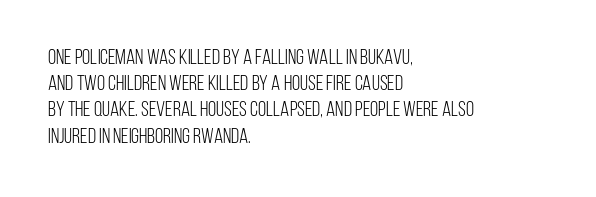
Q: Is the text bold? A: No.
Q: Is the text italic (slanted)? A: No, it is upright.
Q: Is the text underlined? A: No.
Q: How is the paragraph aligned? A: Left-aligned.
Q: Is the spacing between letters normal or unusually wide? A: Normal.
Q: Is the spacing between lines tight, normal or loose? A: Normal.
